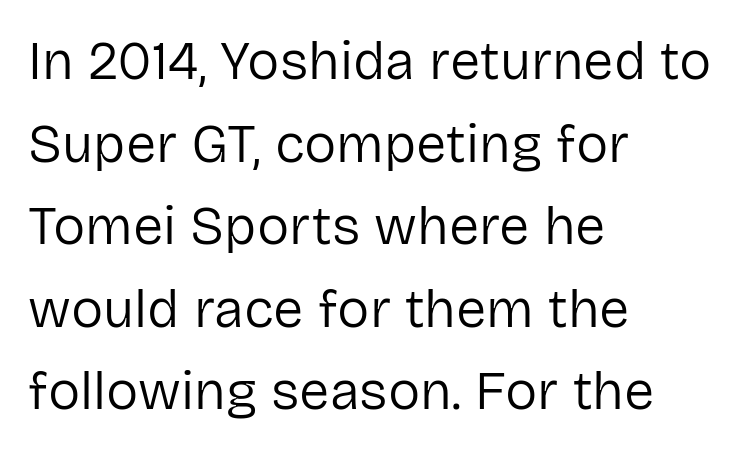
The image shows 54 px regular-weight sans-serif type, upright; set left-aligned, normal line spacing (1.53x), normal letter spacing, not underlined; low stroke contrast and a medium x-height.
